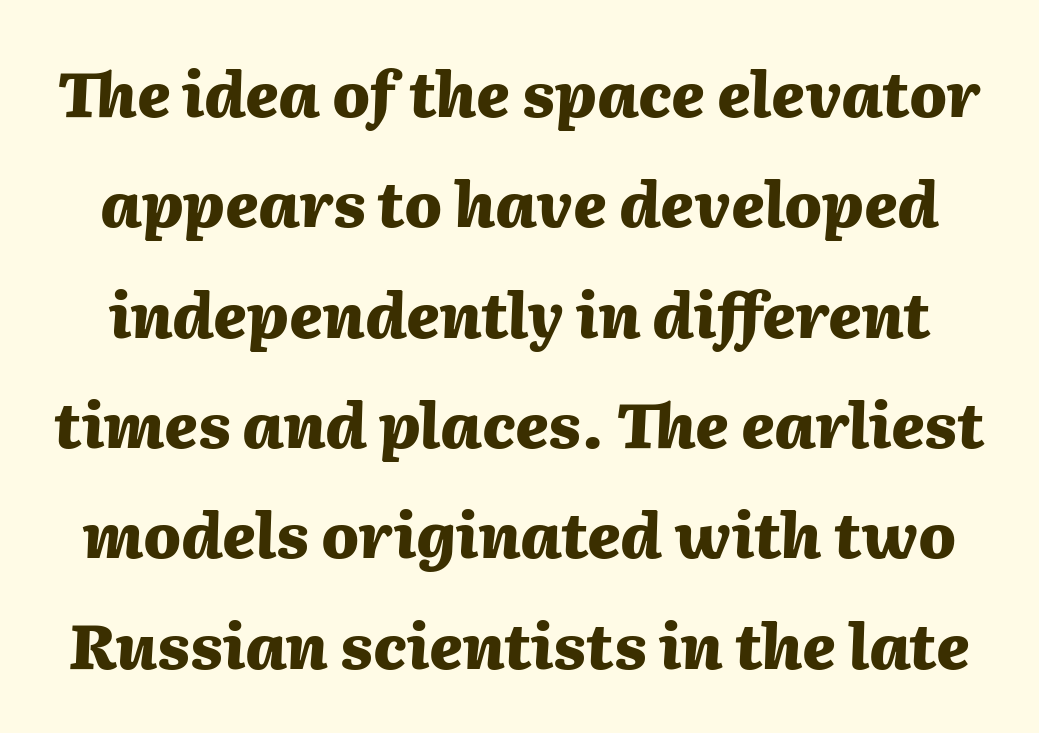
Q: Is the text bold? A: Yes.
Q: Is the text italic (slanted)? A: Yes, it leans right by about 2 degrees.
Q: Is the text underlined? A: No.
Q: Is the spacing between letters normal or unusually wide? A: Normal.
Q: Width (condensed, normal, or wide)? A: Normal.
Q: Stroke contrast? A: Medium.
Q: x-height? A: Medium.
Q: Monospaced? A: No.
